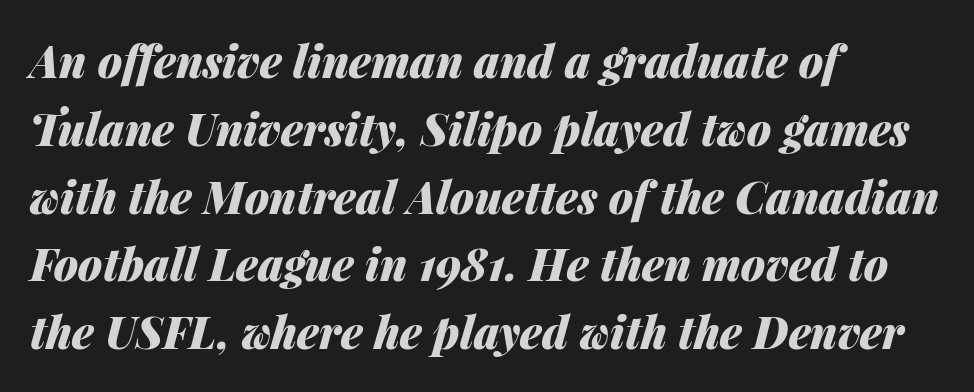
The glyphs look as if they've been sheared to an angle. Vertically, the passage feels balanced, rows spaced as you'd expect. The typesetter chose a ragged-right arrangement here. Summary of weight: heavy, a full bold. Only glyphs here, with clear space below each row. Inter-character spacing is left at the font's built-in metrics.
